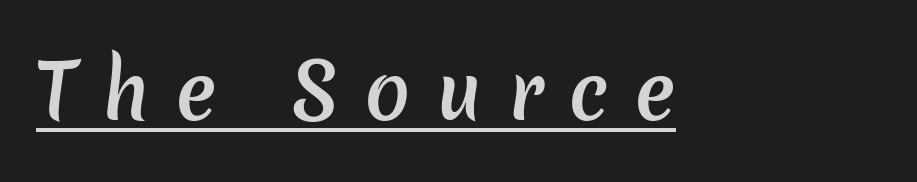
Characters follow at a spacing far wider than the type designer built in. You could not count columns in this text — the font is proportionally spaced. What weight is shown? A semibold, between regular and bold. In designer terms, the underline attribute is active on this setting. The text was rendered using a sans face with plain stroke endings.
